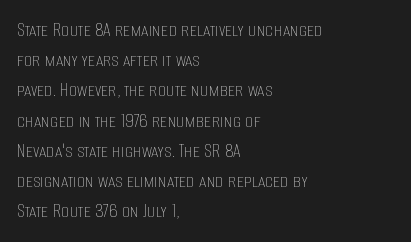
Q: Is the text bold? A: No.
Q: Is the text italic (slanted)? A: No, it is upright.
Q: Is the text underlined? A: No.
Q: How is the paragraph aligned? A: Left-aligned.
Q: Is the spacing between letters normal or unusually wide? A: Normal.
Q: Is the spacing between lines tight, normal or loose? A: Normal.
